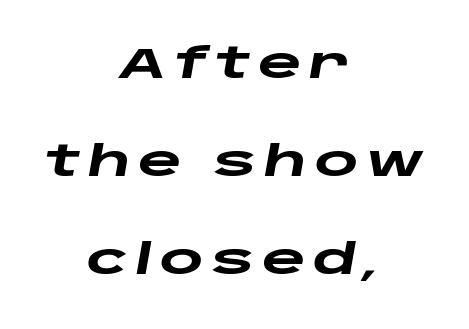
Centered paragraph, ragged on both sides. Descenders hang freely into open space. Would a proofreader flag this as italicized? Yes. You'd pick this weight for a headline — it's a proper bold. Do the characters align in a grid? No, the font is proportional. What's the leading like? Stretched, with rows far apart.
